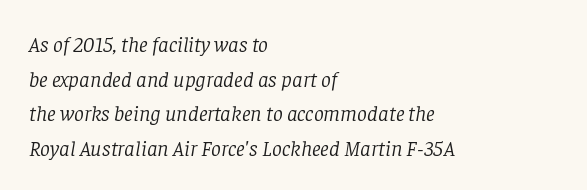
Q: Is the text bold? A: No.
Q: Is the text italic (slanted)? A: Yes, it leans right by about 8 degrees.
Q: Is the text underlined? A: No.
Q: How is the paragraph aligned? A: Left-aligned.
Q: Is the spacing between letters normal or unusually wide? A: Normal.
Q: Is the spacing between lines tight, normal or loose? A: Normal.
